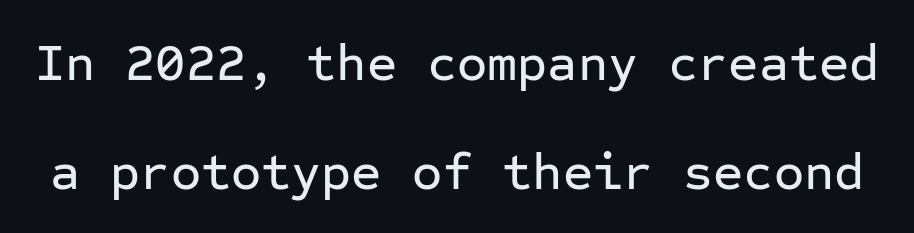
Q: Is the text italic (slanted)? A: No, it is upright.
Q: Is the typeface a serif or a sans-serif typeface? A: Sans-serif.
Q: Is the text underlined? A: No.
Q: Is the spacing between letters normal or unusually wide? A: Normal.
Q: Is the spacing between lines tight, normal or loose? A: Loose.
Q: Width (condensed, normal, or wide)? A: Normal.
Q: Stroke contrast? A: Low.
Q: x-height? A: Medium.
Q: Monospaced? A: Yes.
